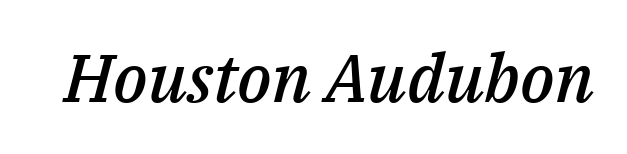
The image shows 67 px semibold type, italic (leaning right); set normal letter spacing, not underlined; medium stroke contrast and a medium x-height.
